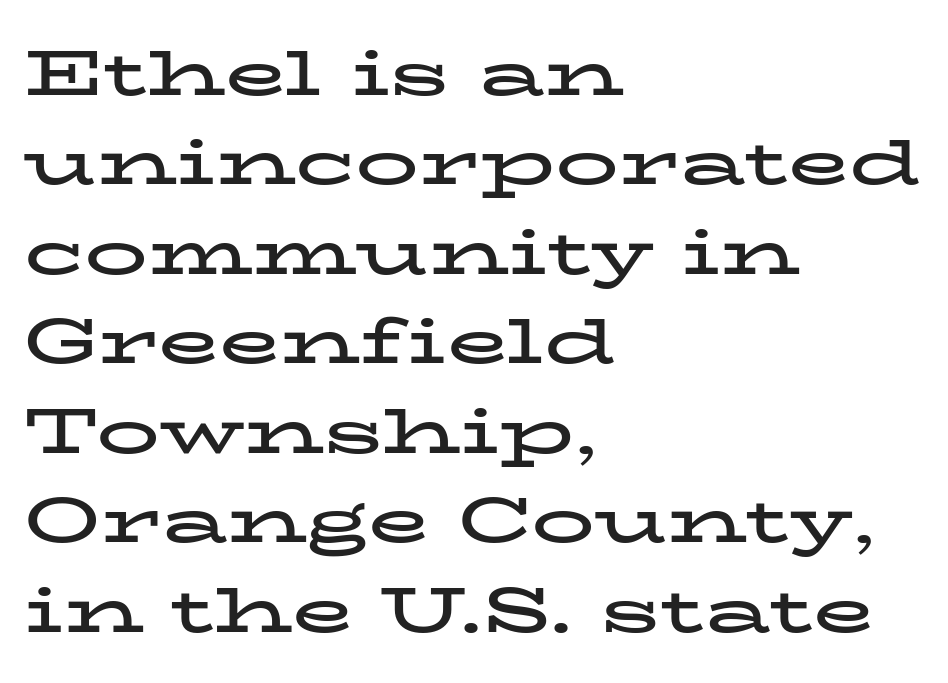
{"serif": "yes", "italic": "no", "bold": "yes", "weight": "bold", "width": "wide", "stroke_contrast": "low", "x_height": "medium", "monospaced": "no", "underline": "no", "align": "left", "line_spacing": "normal", "line_spacing_ratio": 1.42, "letter_spacing": "normal", "letter_spacing_em": 0.0, "glyph_px": 63}
